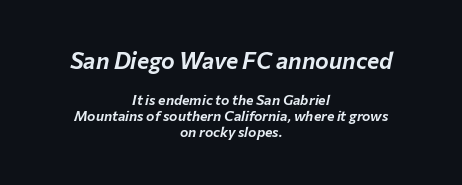
How are the letters spaced? Ordinarily, with no added tracking. Notice how the passage keeps no hard edge, just a central spine. Descenders are the only things crossing below the line. The letters are slanted; this is an italic face. The initial chunk of copy outweighs the following chunk in type size. The space between consecutive lines is stingy.
